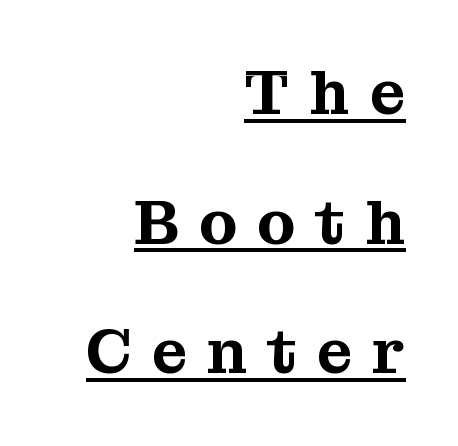
Q: Is the text italic (slanted)? A: No, it is upright.
Q: Is the typeface a serif or a sans-serif typeface? A: Serif.
Q: Is the text underlined? A: Yes.
Q: How is the paragraph aligned? A: Right-aligned.
Q: Is the spacing between letters normal or unusually wide? A: Unusually wide.
Q: Is the spacing between lines tight, normal or loose? A: Loose.
Q: Width (condensed, normal, or wide)? A: Normal.
Q: Stroke contrast? A: Medium.
Q: x-height? A: Medium.
Q: Monospaced? A: No.
